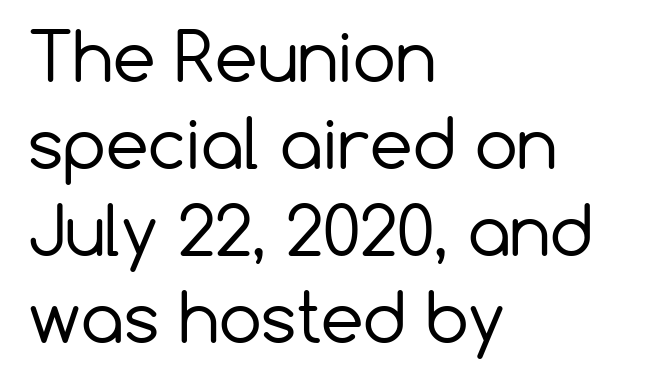
This block has exactly the height ordinary leading produces. Think of a printed novel: that variable character pitch is what you see here. No letter is thick-stroked: the sample isn't bold. Words float on clear page, feet unadorned.
